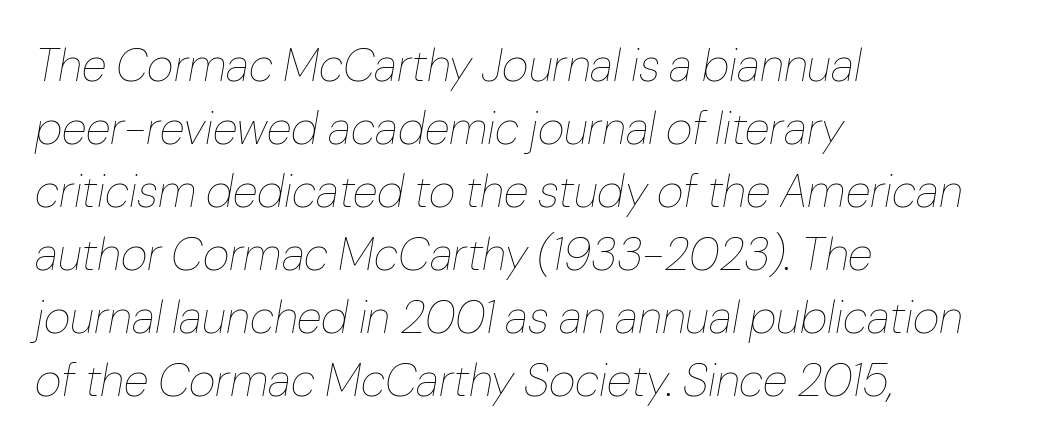
{"italic": "yes", "lean": "right", "slant_degrees": 10, "bold": "no", "weight": "thin", "width": "normal", "stroke_contrast": "low", "x_height": "medium", "monospaced": "no", "underline": "no", "align": "left", "line_spacing": "normal", "line_spacing_ratio": 1.37, "letter_spacing": "normal", "letter_spacing_em": 0.0, "glyph_px": 46}
